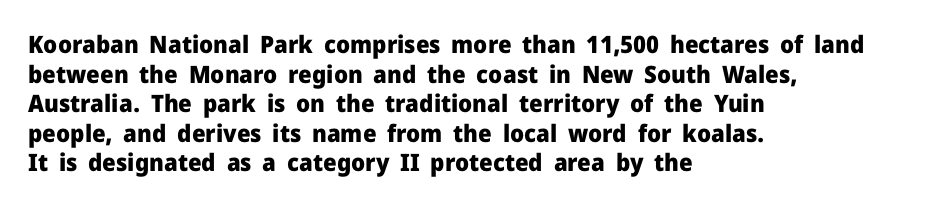
The image shows 24 px bold type, upright; set left-aligned, line spacing 1.23x, normal letter spacing, not underlined.
